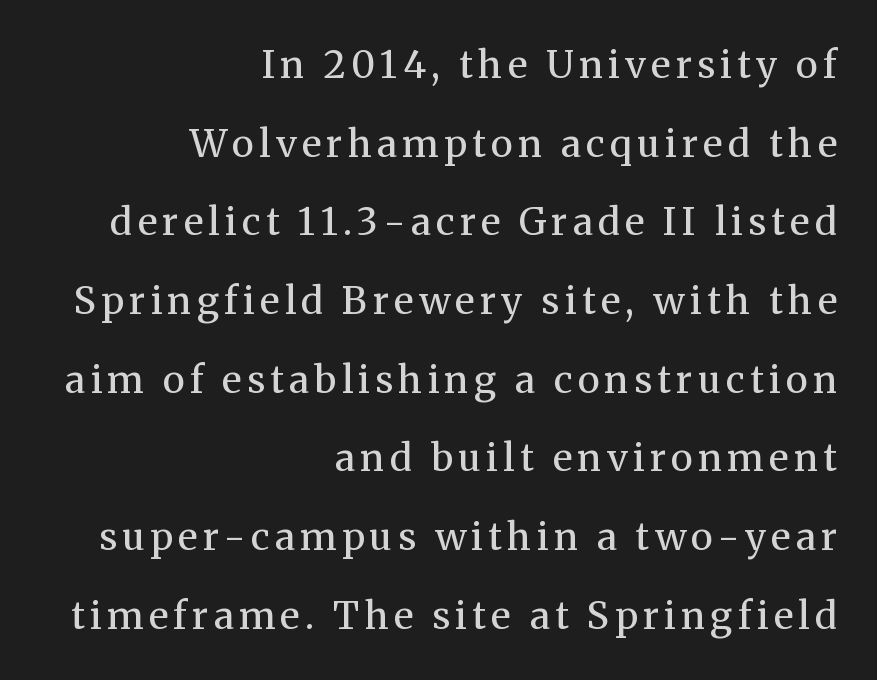
I'd call this a serif setting — the letters wear small feet. Do the characters align in a grid? No, the font is proportional. The foot of each line stays bare and open. A flush-right, rag-left setting is used for this passage. When letters stand straight like this, we call the style roman or upright. The typeface has the unassuming heft of standard copy or less.
